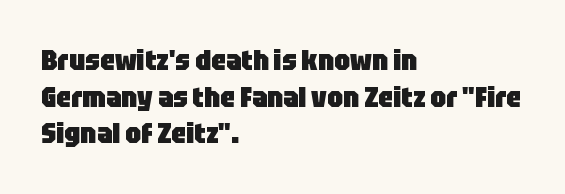
Q: Is the text bold? A: Yes.
Q: Is the text italic (slanted)? A: No, it is upright.
Q: Is the typeface a serif or a sans-serif typeface? A: Sans-serif.
Q: Is the text underlined? A: No.
Q: How is the paragraph aligned? A: Left-aligned.
Q: Is the spacing between letters normal or unusually wide? A: Normal.
Q: Is the spacing between lines tight, normal or loose? A: Normal.
Q: Width (condensed, normal, or wide)? A: Condensed.
Q: Stroke contrast? A: Low.
Q: x-height? A: Large.
Q: Monospaced? A: No.
